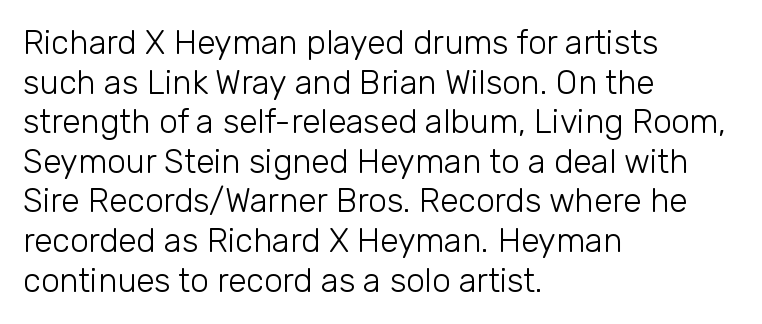
{"serif": "no", "italic": "no", "bold": "no", "weight": "light", "width": "normal", "stroke_contrast": "low", "x_height": "medium", "monospaced": "no", "underline": "no", "align": "left", "line_spacing_ratio": 1.2, "letter_spacing": "normal", "letter_spacing_em": 0.0, "glyph_px": 33}
